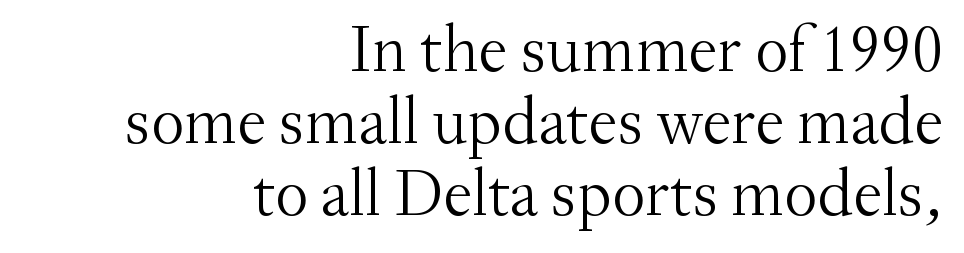
The image shows 66 px light serif type, upright; set right-aligned, tight line spacing (1.09x), normal letter spacing, not underlined; medium stroke contrast and a small x-height.
